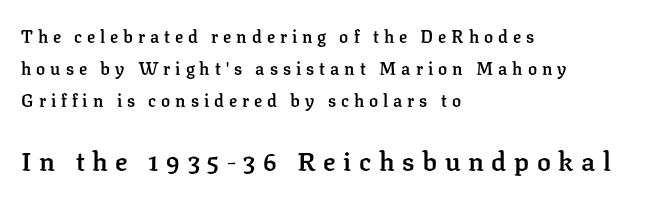
The image shows 26 px text type, upright; set left-aligned, line spacing 1.88x, unusually wide letter spacing (+0.29 em), not underlined; the second (bottom) block is 1.53x larger.
